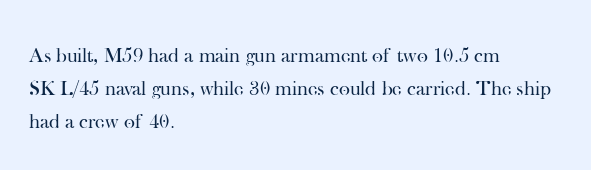
The face looks like a standard text weight, possibly lighter. Short and long lines alike share a common starting point at left. Vertically, the passage feels balanced, rows spaced as you'd expect. A bare baseline throughout the passage. Here the glyphs are tracked normally, forming tight word shapes.
